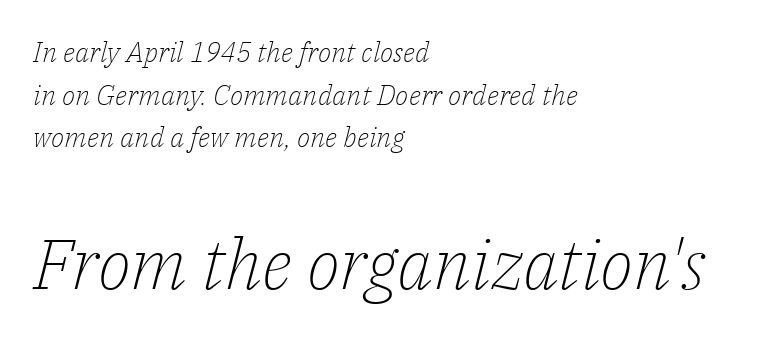
{"serif": "yes", "italic": "yes", "lean": "right", "slant_degrees": 14, "bold": "no", "weight": "light", "width": "normal", "stroke_contrast": "low", "x_height": "medium", "monospaced": "no", "underline": "no", "align": "left", "line_spacing": "normal", "line_spacing_ratio": 1.52, "letter_spacing": "normal", "letter_spacing_em": 0.0, "larger_block": "second", "size_ratio": 2.5, "glyph_px": 70}
